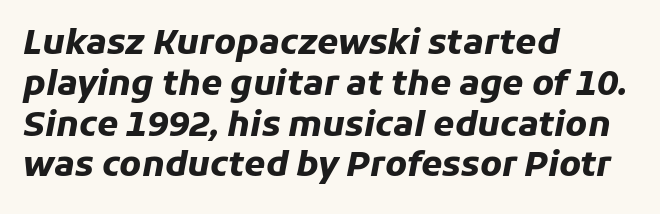
The image shows 34 px heavy type, italic (leaning right); set left-aligned, line spacing 1.2x, normal letter spacing, not underlined; low stroke contrast and a medium x-height.
